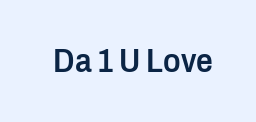
Q: Is the text bold? A: Semi-bold.
Q: Is the text italic (slanted)? A: No, it is upright.
Q: Is the typeface a serif or a sans-serif typeface? A: Sans-serif.
Q: Is the text underlined? A: No.
Q: Is the spacing between letters normal or unusually wide? A: Normal.
Q: Width (condensed, normal, or wide)? A: Condensed.
Q: Stroke contrast? A: Low.
Q: x-height? A: Medium.
Q: Monospaced? A: No.
